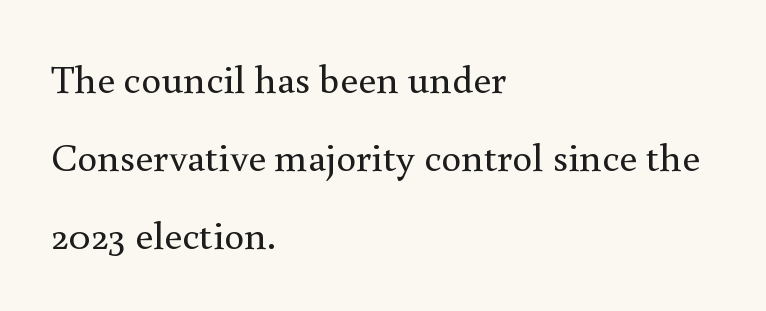
A clean baseline with only descenders dipping below it. The tracking reads as untouched default to a designer's eye. Is this a fixed-width face? No — the glyphs have proportional, varying widths. A typesetter would mark this as roman, not italic.
